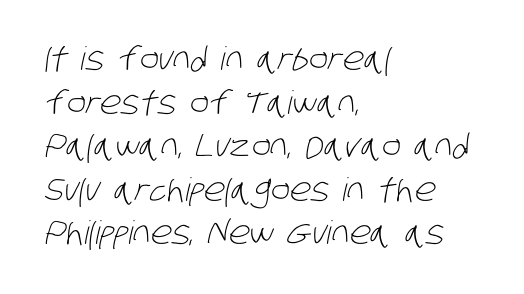
Q: Is the text bold? A: No.
Q: Is the typeface a serif or a sans-serif typeface? A: Sans-serif.
Q: Is the text underlined? A: No.
Q: How is the paragraph aligned? A: Left-aligned.
Q: Is the spacing between letters normal or unusually wide? A: Normal.
Q: Is the spacing between lines tight, normal or loose? A: Normal.
Q: Width (condensed, normal, or wide)? A: Condensed.
Q: Stroke contrast? A: Low.
Q: x-height? A: Large.
Q: Monospaced? A: No.
